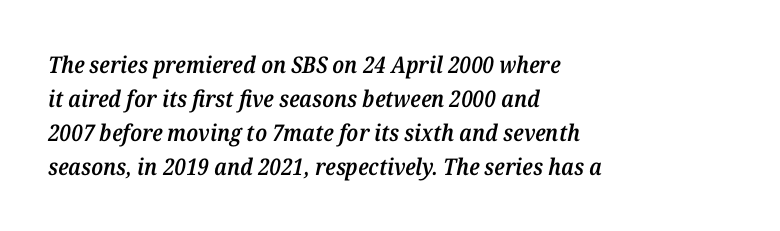
{"italic": "yes", "lean": "right", "slant_degrees": 12, "bold": "semi", "underline": "no", "align": "left", "line_spacing": "normal", "line_spacing_ratio": 1.48, "letter_spacing": "normal", "letter_spacing_em": 0.0, "glyph_px": 23}
